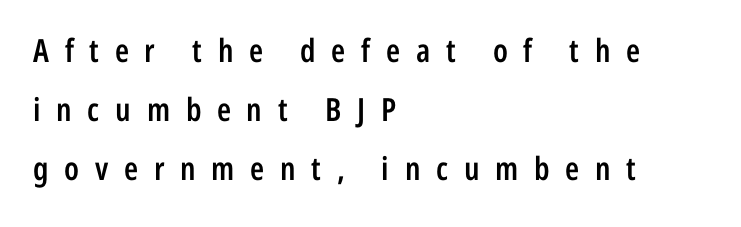
In CSS terms this would be text-align: left. Note: no serifs on the glyphs. Think of a printed novel: that variable character pitch is what you see here. Just letters on the line, the space beneath them empty.
